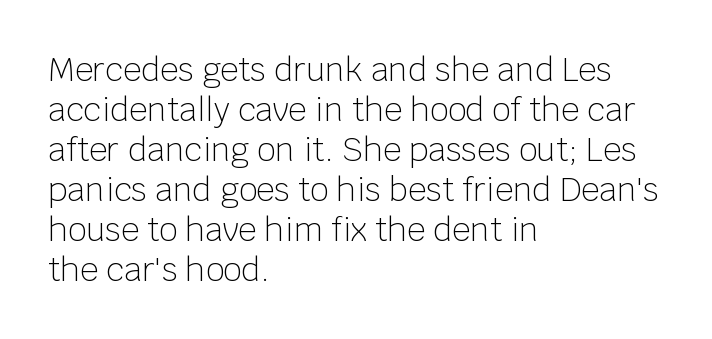
{"serif": "no", "italic": "no", "bold": "no", "weight": "light", "width": "normal", "stroke_contrast": "low", "x_height": "large", "monospaced": "no", "underline": "no", "align": "left", "line_spacing": "normal", "line_spacing_ratio": 1.25, "letter_spacing": "normal", "letter_spacing_em": 0.0, "glyph_px": 32}
